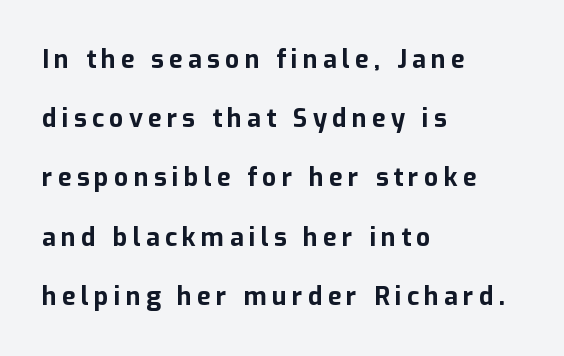
The letters stand straight up with perfectly vertical stems. The zone under the glyphs is completely vacant. Leftover space on each line is placed entirely after the last word. The sample has been set heavy, in full bold. A typesetter would call this leading open, well beyond the default. These lines have a slow, spaced-out rhythm from letter to letter.
